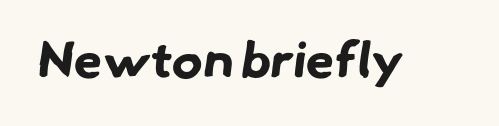
The image shows 51 px bold sans-serif type; set normal letter spacing, not underlined; low stroke contrast and a small x-height.
